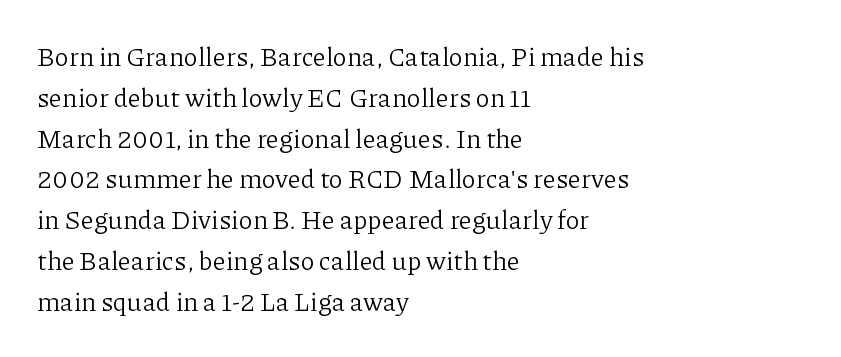
The image shows 26 px text type, upright; set left-aligned, normal line spacing (1.57x), normal letter spacing, not underlined.
